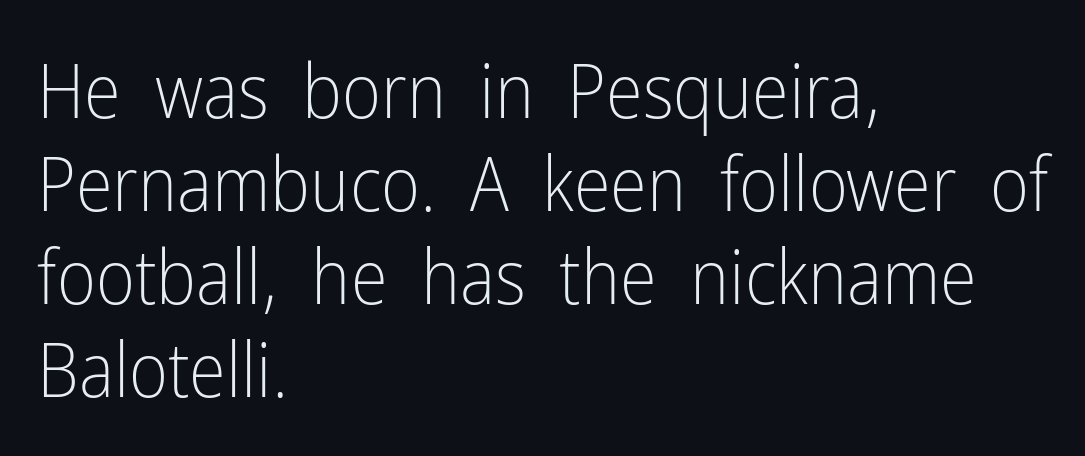
Q: Is the text bold? A: No.
Q: Is the text italic (slanted)? A: No, it is upright.
Q: Is the typeface a serif or a sans-serif typeface? A: Sans-serif.
Q: Is the text underlined? A: No.
Q: How is the paragraph aligned? A: Left-aligned.
Q: Is the spacing between letters normal or unusually wide? A: Normal.
Q: Width (condensed, normal, or wide)? A: Condensed.
Q: Stroke contrast? A: Low.
Q: x-height? A: Medium.
Q: Monospaced? A: No.
